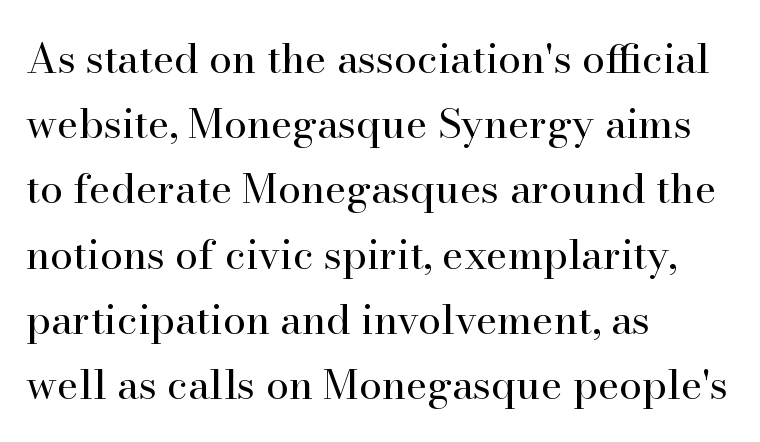
Q: Is the text bold? A: No.
Q: Is the text italic (slanted)? A: No, it is upright.
Q: Is the typeface a serif or a sans-serif typeface? A: Serif.
Q: Is the text underlined? A: No.
Q: How is the paragraph aligned? A: Left-aligned.
Q: Is the spacing between letters normal or unusually wide? A: Normal.
Q: Is the spacing between lines tight, normal or loose? A: Normal.
Q: Width (condensed, normal, or wide)? A: Normal.
Q: Stroke contrast? A: High.
Q: x-height? A: Small.
Q: Monospaced? A: No.
